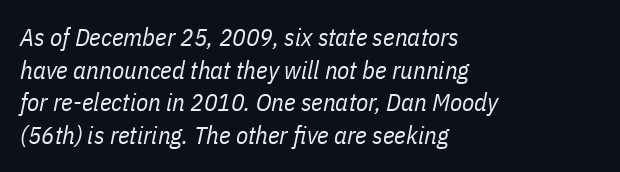
Q: Is the text bold? A: No.
Q: Is the text italic (slanted)? A: Yes, it leans right by about 11 degrees.
Q: Is the text underlined? A: No.
Q: How is the paragraph aligned? A: Left-aligned.
Q: Is the spacing between letters normal or unusually wide? A: Normal.
Q: Is the spacing between lines tight, normal or loose? A: Normal.
